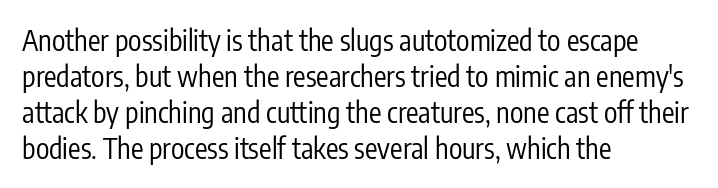
{"serif": "no", "italic": "no", "bold": "no", "weight": "regular", "width": "condensed", "stroke_contrast": "low", "x_height": "medium", "monospaced": "no", "underline": "no", "align": "left", "line_spacing": "normal", "line_spacing_ratio": 1.28, "letter_spacing": "normal", "letter_spacing_em": 0.0, "glyph_px": 28}
